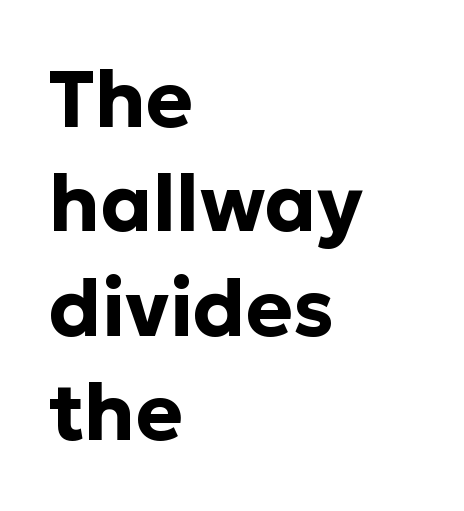
These lines are rendered in a variable-pitch font. Left-aligned paragraph, ragged on the right. Standard letterfit; no display-style spreading of the glyphs. Nothing sits at the stroke ends, so this counts as sans-serif. The specimen reads as upright at a glance. This sample keeps an unexceptional amount of space between lines.
